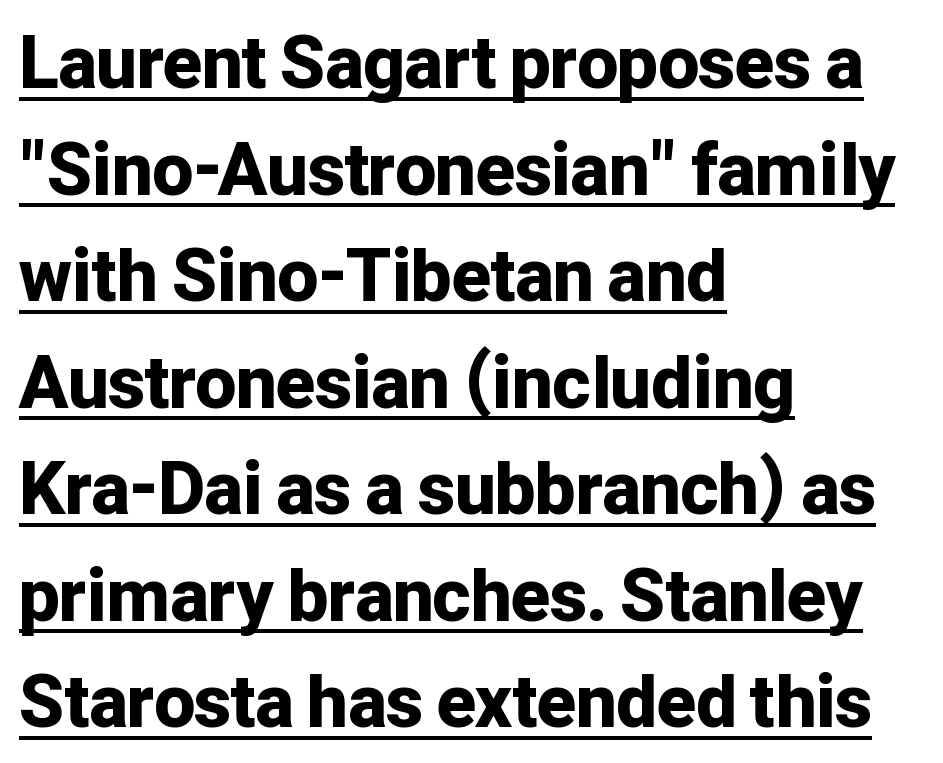
You'd pick this weight for a headline — it's a proper bold. There is no visible air inserted between adjacent glyphs. Upright lettering throughout. Note the varied advance widths — an 'i' is clearly narrower than an 'm'.
